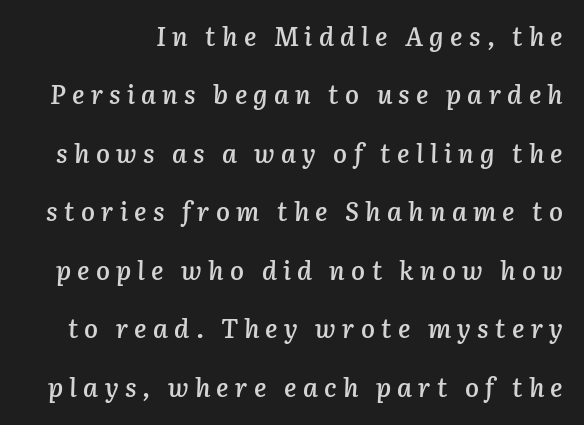
Compared with ordinary roman type, these characters are visibly tilted. The horizontal fit of the characters is loose and conspicuously gappy. Underlining? Definitely not there. Is there much room between lines? Yes — plenty of vertical air separates them. Semibold letterforms, between regular and bold.
